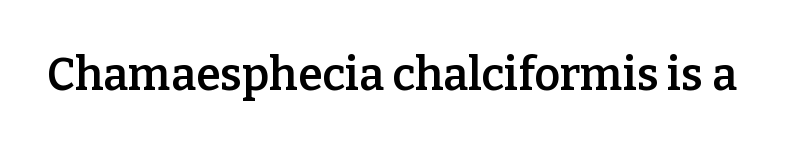
Q: Is the text bold? A: Semi-bold.
Q: Is the text italic (slanted)? A: No, it is upright.
Q: Is the typeface a serif or a sans-serif typeface? A: Serif.
Q: Is the text underlined? A: No.
Q: Is the spacing between letters normal or unusually wide? A: Normal.
Q: Width (condensed, normal, or wide)? A: Normal.
Q: Stroke contrast? A: Low.
Q: x-height? A: Medium.
Q: Monospaced? A: No.
